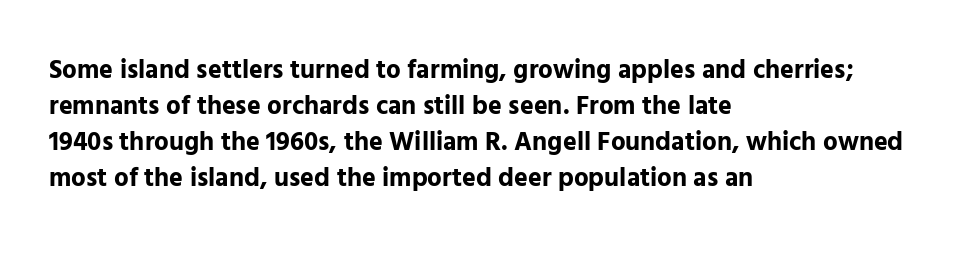
Q: Is the text bold? A: Yes.
Q: Is the text italic (slanted)? A: No, it is upright.
Q: Is the text underlined? A: No.
Q: How is the paragraph aligned? A: Left-aligned.
Q: Is the spacing between letters normal or unusually wide? A: Normal.
Q: Is the spacing between lines tight, normal or loose? A: Normal.
